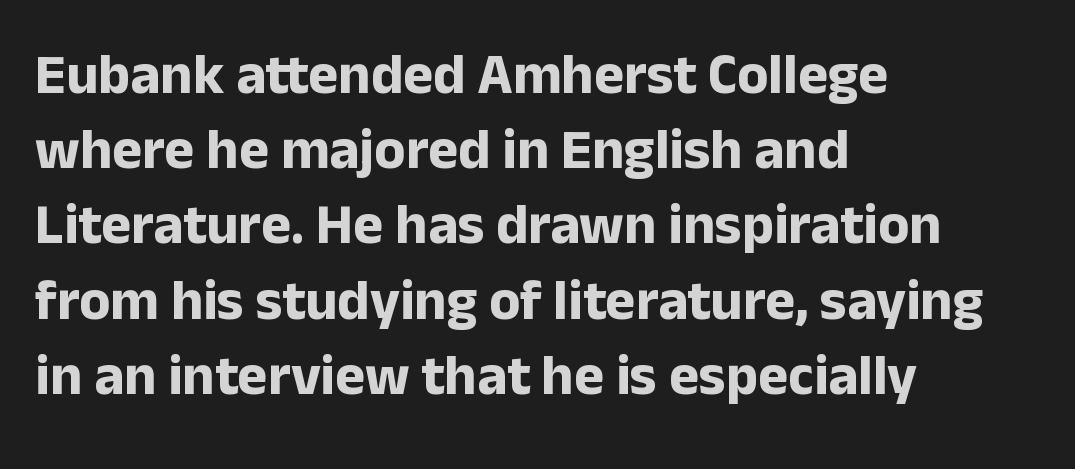
{"serif": "no", "italic": "no", "bold": "yes", "weight": "bold", "width": "normal", "stroke_contrast": "low", "x_height": "medium", "monospaced": "no", "underline": "no", "align": "left", "line_spacing": "normal", "line_spacing_ratio": 1.32, "letter_spacing": "normal", "letter_spacing_em": 0.0, "glyph_px": 57}
